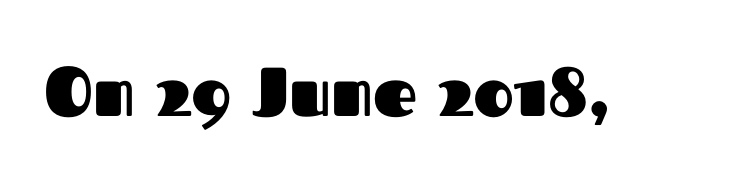
Caption: bold face, heavy strokes. These lines are rendered in a variable-pitch font. Tracking here is standard; glyphs follow each other at the usual distance. The strip under each line holds only bare page.
